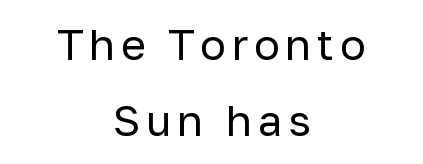
The image shows 43 px regular-weight sans-serif type, upright; set centered, line spacing 1.77x, not underlined; low stroke contrast and a medium x-height.
